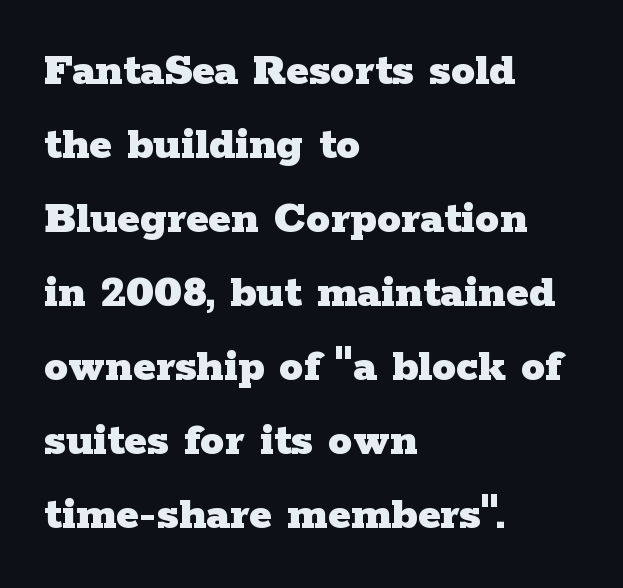
Q: Is the text bold? A: Yes.
Q: Is the text italic (slanted)? A: No, it is upright.
Q: Is the typeface a serif or a sans-serif typeface? A: Serif.
Q: Is the text underlined? A: No.
Q: How is the paragraph aligned? A: Left-aligned.
Q: Is the spacing between letters normal or unusually wide? A: Normal.
Q: Is the spacing between lines tight, normal or loose? A: Normal.
Q: Width (condensed, normal, or wide)? A: Wide.
Q: Stroke contrast? A: Low.
Q: x-height? A: Medium.
Q: Monospaced? A: No.
